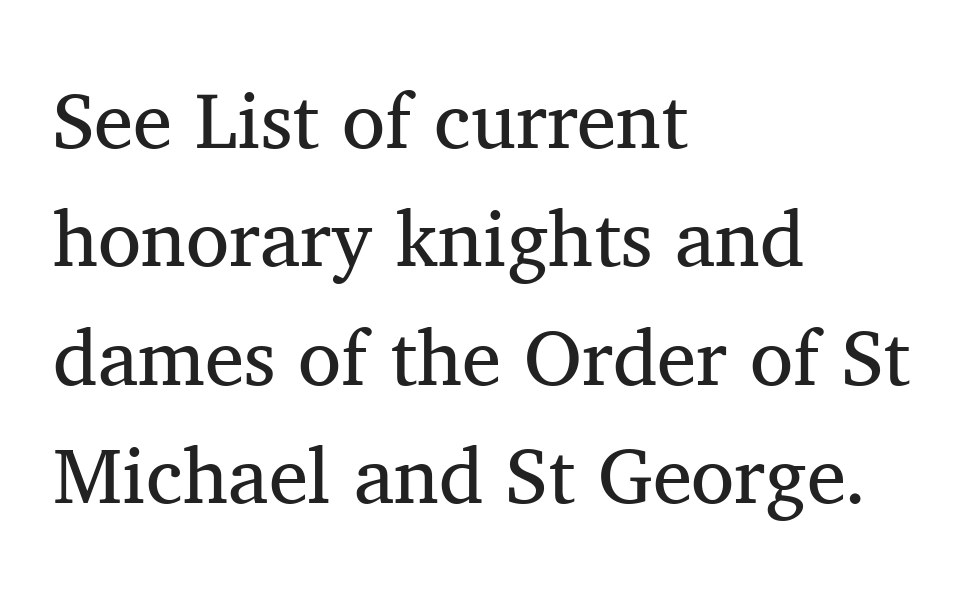
Q: Is the text bold? A: No.
Q: Is the text italic (slanted)? A: No, it is upright.
Q: Is the typeface a serif or a sans-serif typeface? A: Serif.
Q: Is the text underlined? A: No.
Q: How is the paragraph aligned? A: Left-aligned.
Q: Is the spacing between letters normal or unusually wide? A: Normal.
Q: Is the spacing between lines tight, normal or loose? A: Normal.
Q: Width (condensed, normal, or wide)? A: Normal.
Q: Stroke contrast? A: Medium.
Q: x-height? A: Medium.
Q: Monospaced? A: No.
